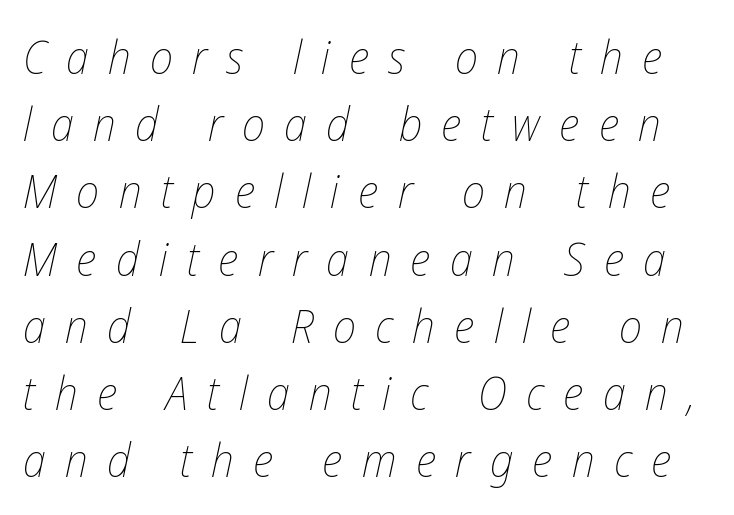
Q: Is the text bold? A: No.
Q: Is the text italic (slanted)? A: Yes, it leans right by about 12 degrees.
Q: Is the text underlined? A: No.
Q: Is the spacing between letters normal or unusually wide? A: Unusually wide.
Q: Is the spacing between lines tight, normal or loose? A: Normal.
Q: Width (condensed, normal, or wide)? A: Condensed.
Q: Stroke contrast? A: Low.
Q: x-height? A: Medium.
Q: Monospaced? A: No.
